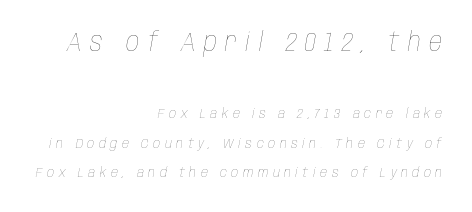
The image shows 26 px text type, italic (leaning right); set right-aligned, loose line spacing (2.12x), unusually wide letter spacing (+0.32 em), not underlined; the first (top) block is 1.86x larger.
